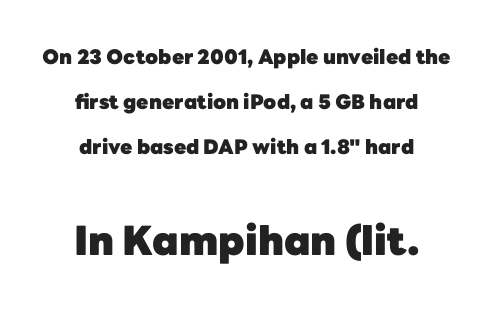
The image shows 40 px heavy sans-serif type, upright; set centered, loose line spacing (2.26x), normal letter spacing, not underlined; the second (bottom) block is 2.0x larger; low stroke contrast and a medium x-height.
